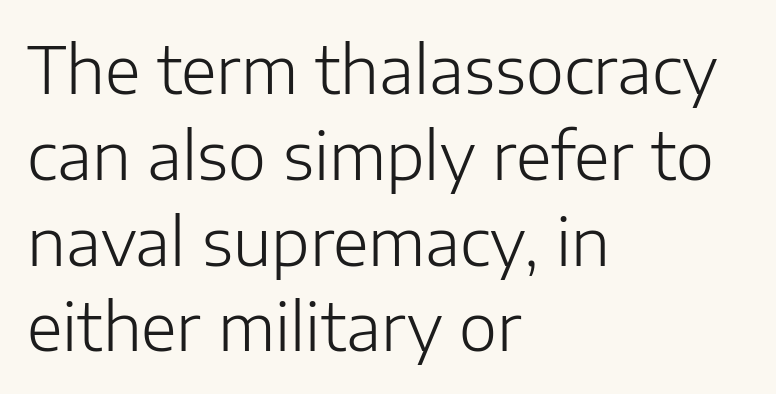
Regular leading. Quick note: not italic, upright. Here the glyphs are tracked normally, forming tight word shapes. Unlike a traditional serif, this face leaves its strokes unadorned. Compared with a typical body face, this is equally light or lighter still. The typesetter chose a ragged-right arrangement here.
